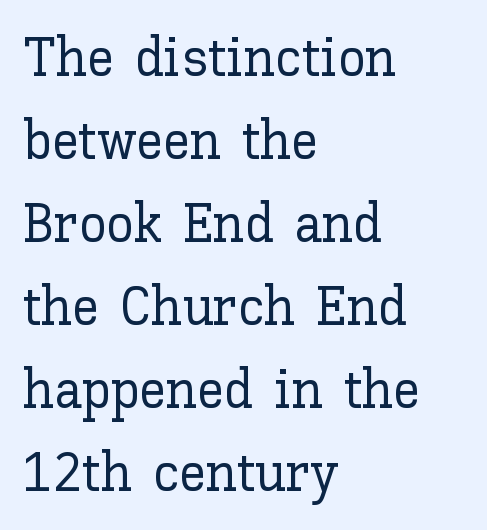
{"italic": "no", "width": "normal", "stroke_contrast": "low", "x_height": "medium", "monospaced": "no", "underline": "no", "align": "left", "line_spacing": "normal", "line_spacing_ratio": 1.51, "letter_spacing": "normal", "letter_spacing_em": 0.0, "glyph_px": 55}
